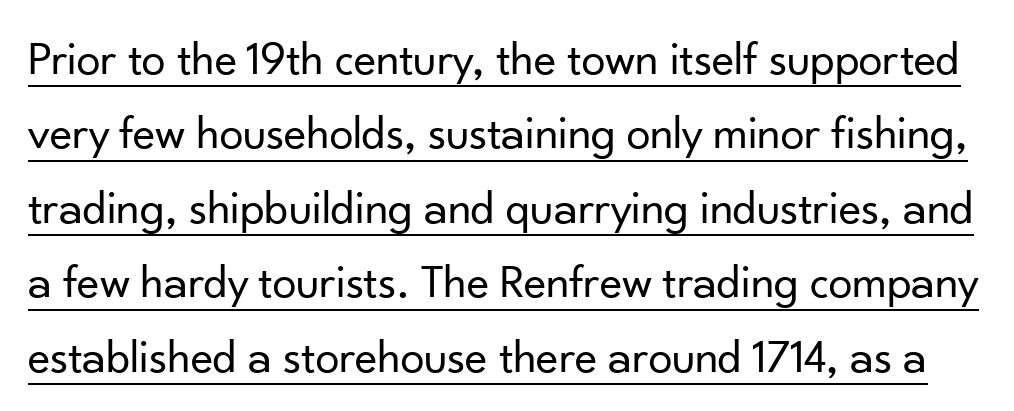
Q: Is the text bold? A: No.
Q: Is the text italic (slanted)? A: No, it is upright.
Q: Is the typeface a serif or a sans-serif typeface? A: Sans-serif.
Q: Is the text underlined? A: Yes.
Q: Is the spacing between letters normal or unusually wide? A: Normal.
Q: Is the spacing between lines tight, normal or loose? A: Normal.
Q: Width (condensed, normal, or wide)? A: Normal.
Q: Stroke contrast? A: Low.
Q: x-height? A: Small.
Q: Monospaced? A: No.
